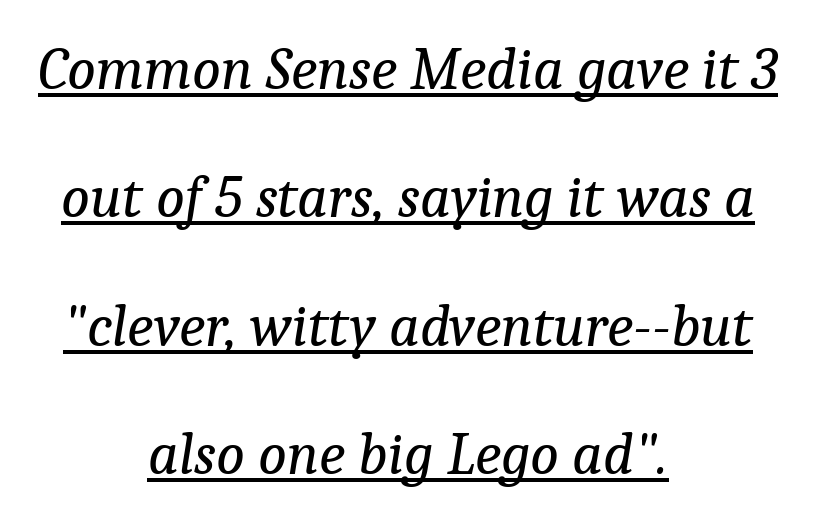
The image shows 60 px regular-weight serif type, italic (leaning right); set centered, loose line spacing (2.14x), normal letter spacing, underlined; low stroke contrast and a medium x-height.
